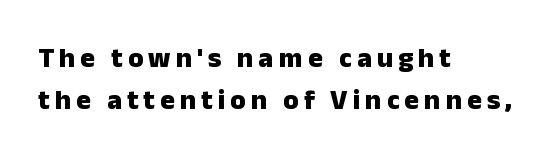
{"serif": "no", "italic": "no", "bold": "yes", "weight": "heavy", "width": "normal", "stroke_contrast": "low", "x_height": "medium", "monospaced": "no", "underline": "no", "align": "left", "line_spacing": "normal", "line_spacing_ratio": 1.49, "glyph_px": 28}
